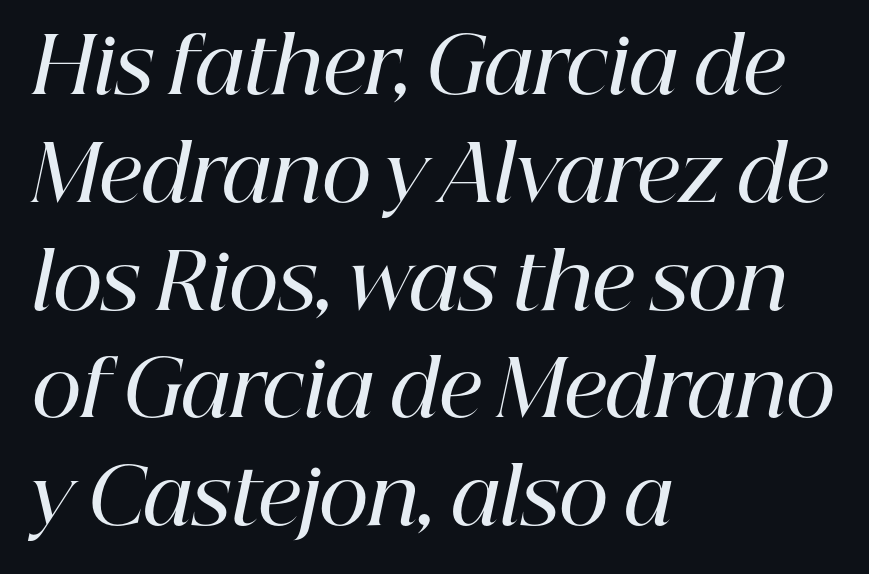
Q: Is the text bold? A: Semi-bold.
Q: Is the text italic (slanted)? A: Yes, it leans right by about 12 degrees.
Q: Is the typeface a serif or a sans-serif typeface? A: Serif.
Q: Is the text underlined? A: No.
Q: How is the paragraph aligned? A: Left-aligned.
Q: Is the spacing between letters normal or unusually wide? A: Normal.
Q: Is the spacing between lines tight, normal or loose? A: Normal.
Q: Width (condensed, normal, or wide)? A: Normal.
Q: Stroke contrast? A: High.
Q: x-height? A: Medium.
Q: Monospaced? A: No.
